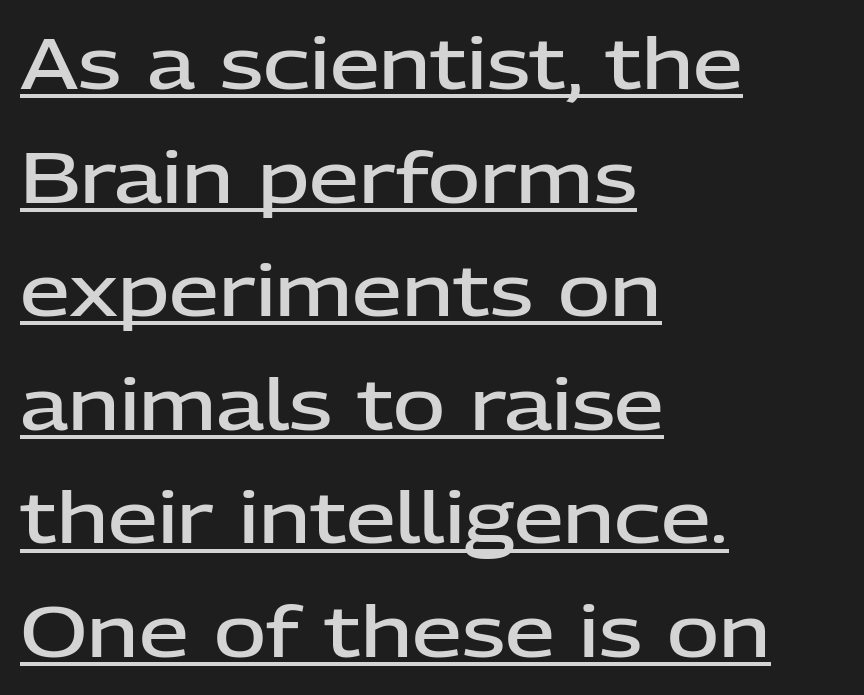
Is this a fixed-width face? No — the glyphs have proportional, varying widths. Glyph-to-glyph distance matches everyday printed text. Every letter is mildly thick-stroked: semibold rather than bold. This sample is left-justified, so line endings fall wherever the words run out. If you drew a line through each stem, it would be perfectly vertical.
